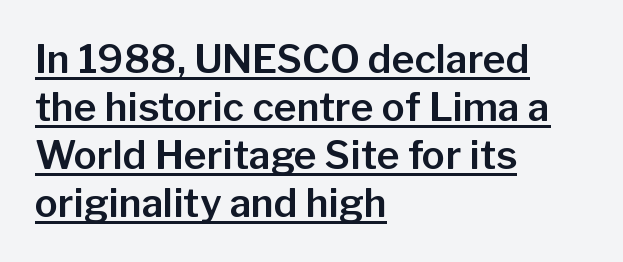
The image shows 39 px sans-serif type, upright; set left-aligned, line spacing 1.23x, normal letter spacing, underlined; low stroke contrast and a medium x-height.
